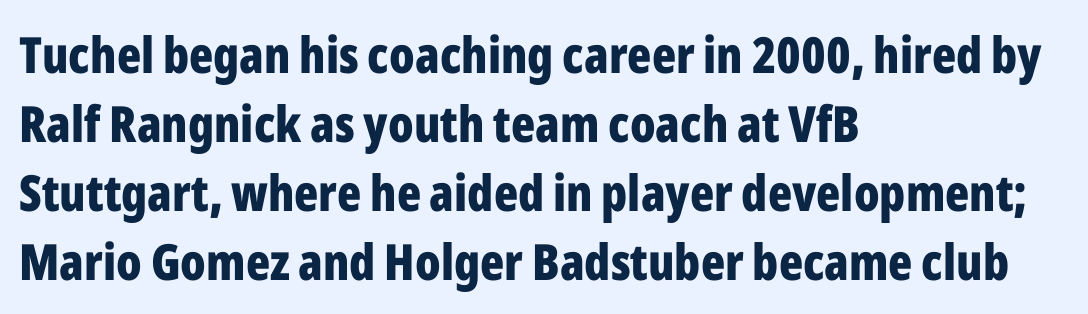
The image shows 50 px bold, condensed sans-serif type, upright; set left-aligned, normal line spacing (1.38x), normal letter spacing, not underlined; low stroke contrast and a medium x-height.
